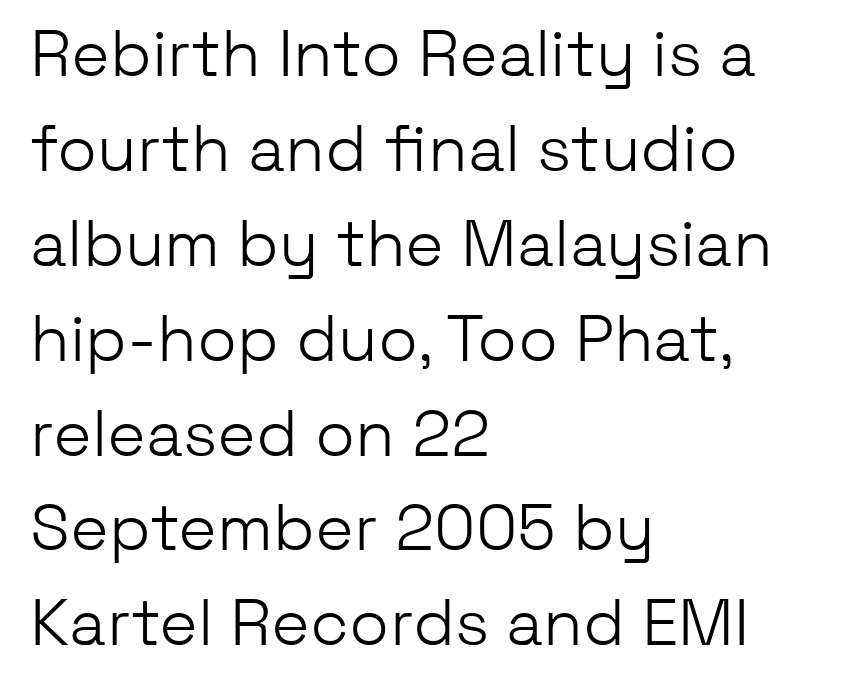
{"serif": "no", "italic": "no", "bold": "no", "weight": "light", "width": "normal", "stroke_contrast": "low", "x_height": "medium", "monospaced": "no", "underline": "no", "align": "left", "line_spacing": "normal", "line_spacing_ratio": 1.46, "letter_spacing": "normal", "letter_spacing_em": 0.0, "glyph_px": 65}
